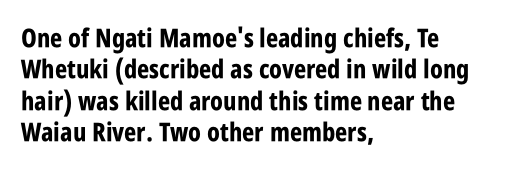
{"italic": "no", "bold": "yes", "underline": "no", "align": "left", "line_spacing_ratio": 1.21, "letter_spacing": "normal", "letter_spacing_em": 0.0, "glyph_px": 26}
